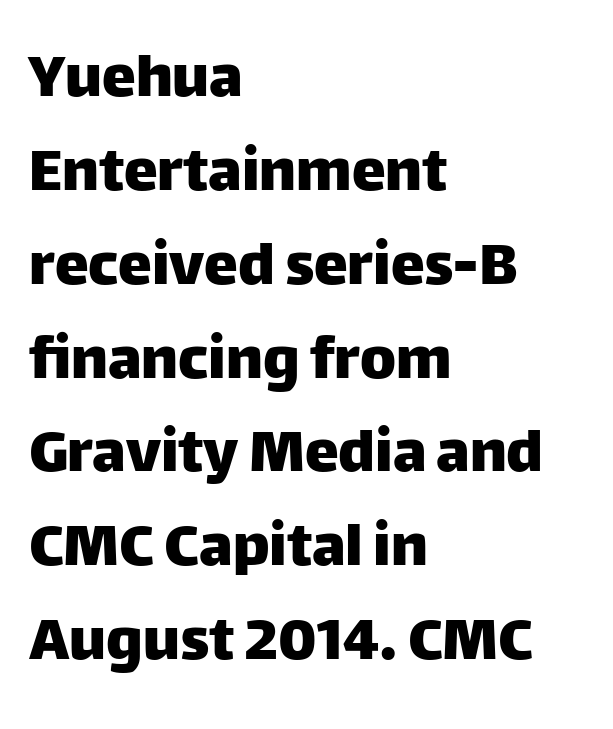
Spacing between characters is what you'd get straight out of the box. Compared with a centered layout, this one pins lines to the left instead. Is this a fixed-width face? No — the glyphs have proportional, varying widths. The string is rendered with underlining switched off. These lines sit exactly where default settings would place them. This is sans-serif lettering, the kind often seen on screens and signage.
